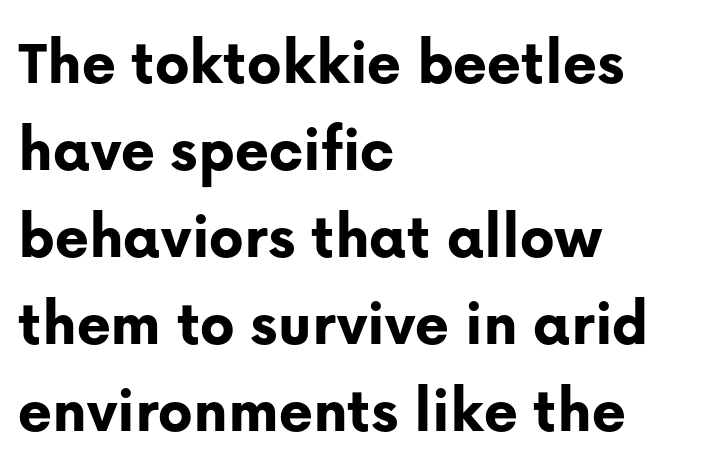
The image shows 65 px bold sans-serif type, upright; set left-aligned, normal line spacing (1.34x), normal letter spacing, not underlined; low stroke contrast and a medium x-height.
